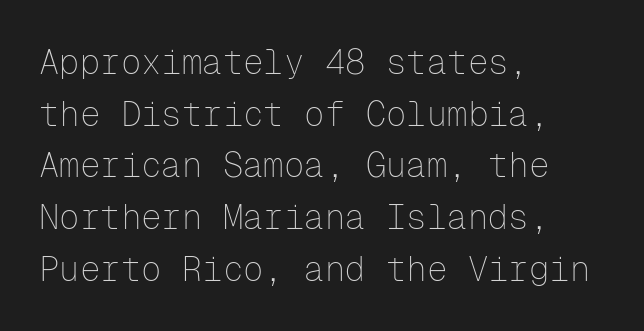
{"serif": "no", "italic": "no", "bold": "no", "weight": "thin", "width": "normal", "stroke_contrast": "low", "x_height": "medium", "monospaced": "yes", "underline": "no", "align": "left", "line_spacing": "normal", "line_spacing_ratio": 1.52, "letter_spacing": "normal", "letter_spacing_em": 0.0, "glyph_px": 34}
